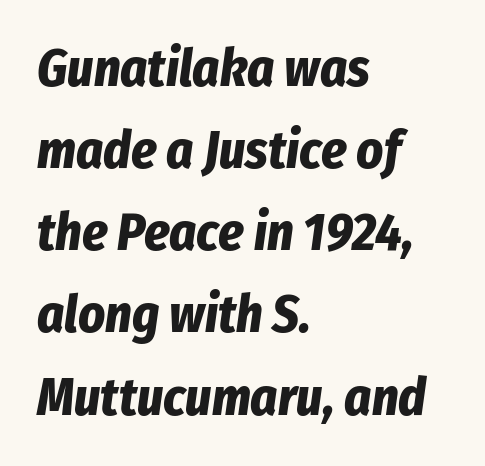
The letters advance in unequal steps, a hallmark of proportional type. The sample has been set heavy, in full bold. These lines were composed using italics. Each line starts at the same left margin while the right side varies.
